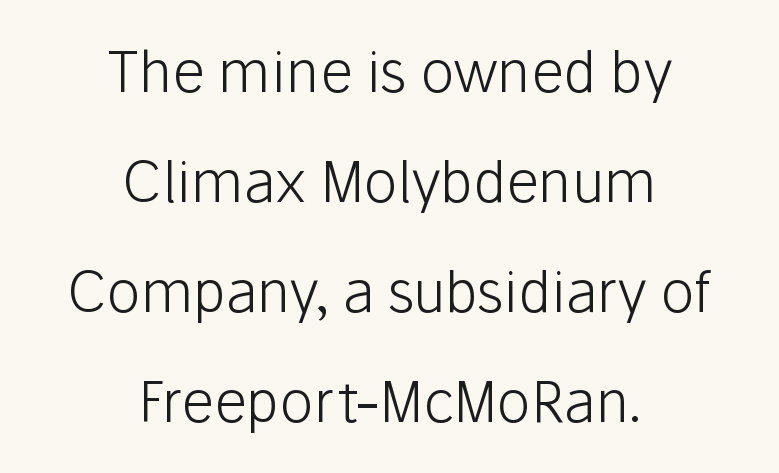
{"serif": "no", "italic": "no", "bold": "no", "weight": "light", "width": "normal", "stroke_contrast": "low", "x_height": "medium", "monospaced": "no", "underline": "no", "align": "center", "line_spacing": "loose", "line_spacing_ratio": 1.93, "letter_spacing": "normal", "letter_spacing_em": 0.0, "glyph_px": 57}
